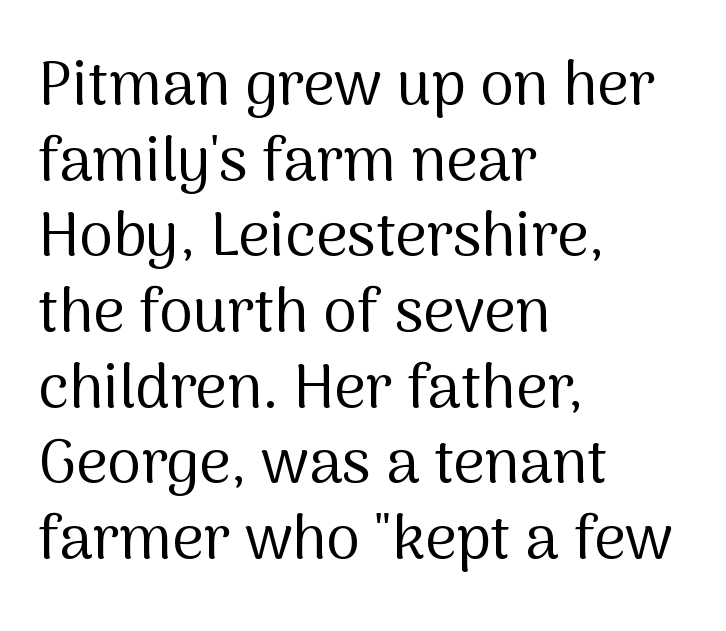
Q: Is the text bold? A: No.
Q: Is the text italic (slanted)? A: No, it is upright.
Q: Is the typeface a serif or a sans-serif typeface? A: Sans-serif.
Q: Is the text underlined? A: No.
Q: How is the paragraph aligned? A: Left-aligned.
Q: Is the spacing between letters normal or unusually wide? A: Normal.
Q: Width (condensed, normal, or wide)? A: Normal.
Q: Stroke contrast? A: Medium.
Q: x-height? A: Medium.
Q: Monospaced? A: No.
